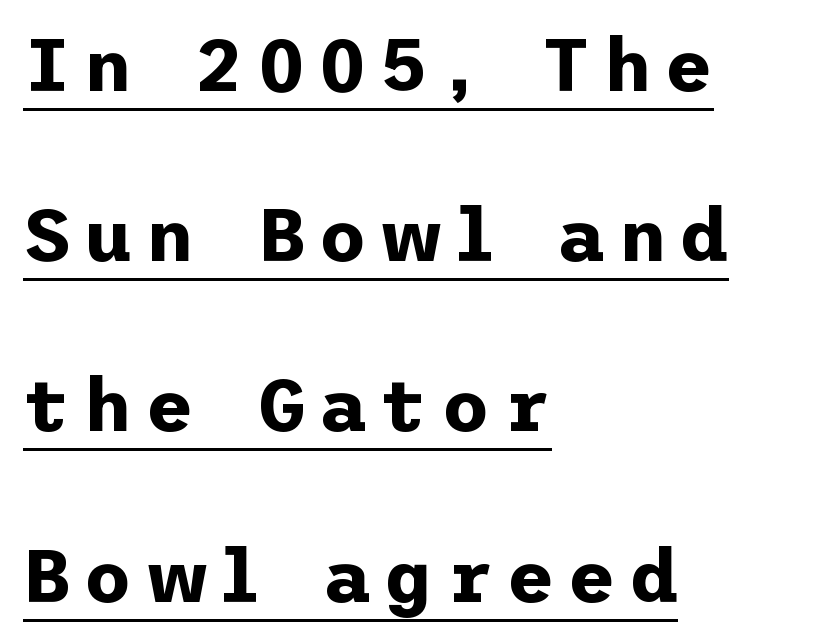
Q: Is the text bold? A: Yes.
Q: Is the text italic (slanted)? A: No, it is upright.
Q: Is the typeface a serif or a sans-serif typeface? A: Sans-serif.
Q: Is the text underlined? A: Yes.
Q: How is the paragraph aligned? A: Left-aligned.
Q: Is the spacing between lines tight, normal or loose? A: Loose.
Q: Width (condensed, normal, or wide)? A: Normal.
Q: Stroke contrast? A: Low.
Q: x-height? A: Medium.
